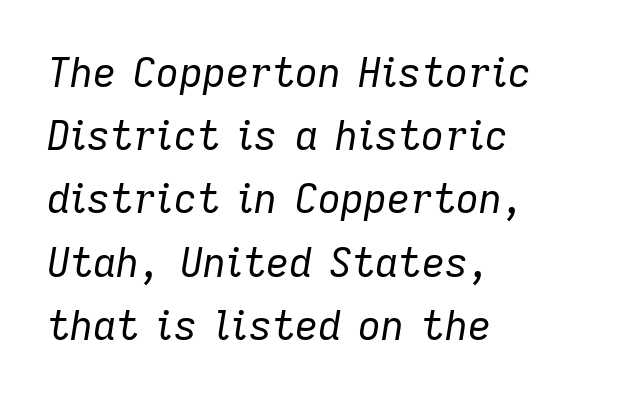
These lines keep a tight, regular rhythm from letter to letter. The rendering uses a moderate line-height, typical for paragraphs. The rendering applies a slant to the glyphs. Here the designer chose a conventional face with non-uniform glyph widths. A clean baseline with only descenders dipping below it. Stem width sits at or under what a default text font uses.
